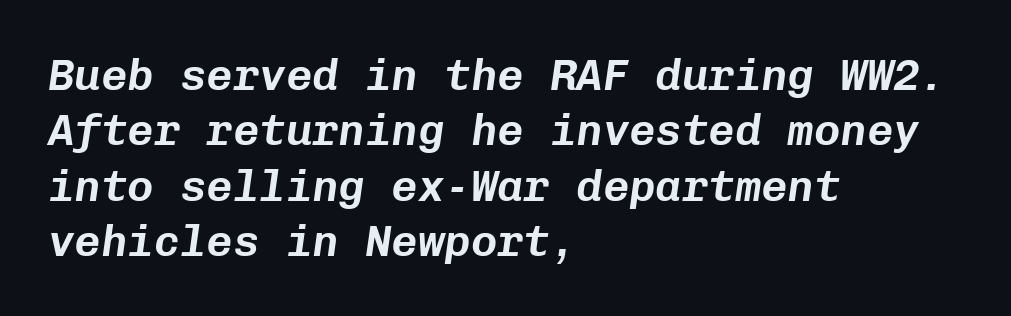
The type is set solid horizontally, with unmodified tracking. The face used here is monospaced, like something from a code editor. When letters slant like this, we call the style italic. Reading down the column, the eye jumps a familiar distance to each next line. The strip under each line holds only bare page. The compositor pushed each line to the left boundary.
